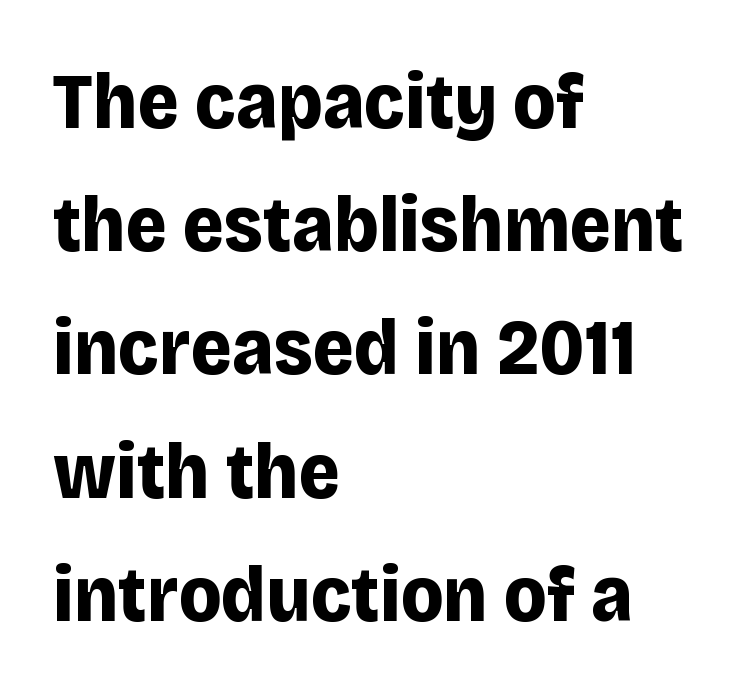
Q: Is the text bold? A: Yes.
Q: Is the text italic (slanted)? A: No, it is upright.
Q: Is the typeface a serif or a sans-serif typeface? A: Sans-serif.
Q: Is the text underlined? A: No.
Q: How is the paragraph aligned? A: Left-aligned.
Q: Is the spacing between letters normal or unusually wide? A: Normal.
Q: Is the spacing between lines tight, normal or loose? A: Normal.
Q: Width (condensed, normal, or wide)? A: Normal.
Q: Stroke contrast? A: Low.
Q: x-height? A: Large.
Q: Monospaced? A: No.
